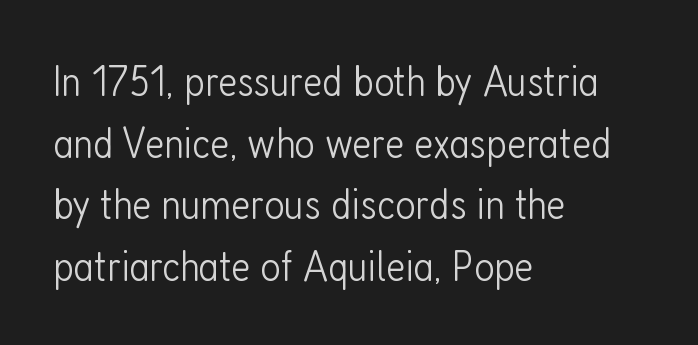
The image shows 44 px light, condensed sans-serif type, upright; set left-aligned, normal line spacing (1.4x), normal letter spacing, not underlined; low stroke contrast and a medium x-height.
